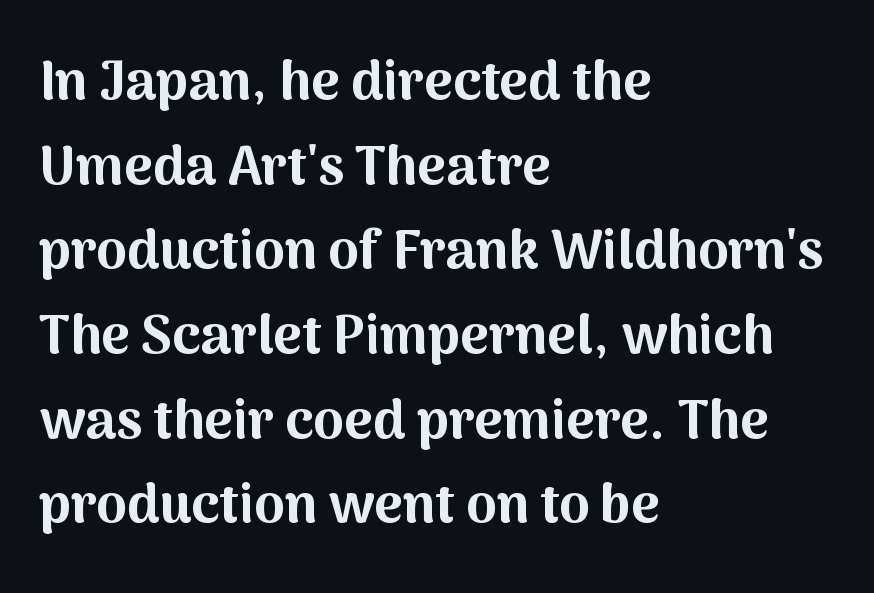
The image shows 55 px bold sans-serif type, upright; set left-aligned, normal line spacing (1.54x), normal letter spacing, not underlined; medium stroke contrast and a medium x-height.
